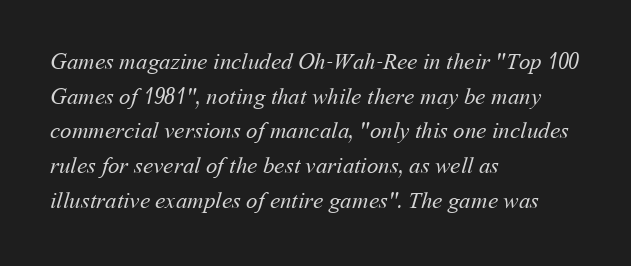
{"bold": "no", "underline": "no", "align": "left", "line_spacing": "normal", "line_spacing_ratio": 1.51, "letter_spacing": "normal", "letter_spacing_em": 0.0, "glyph_px": 23}
